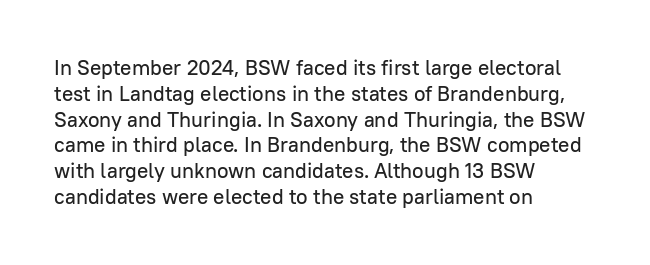
{"italic": "no", "underline": "no", "align": "left", "line_spacing_ratio": 1.23, "letter_spacing": "normal", "letter_spacing_em": 0.0, "glyph_px": 21}
